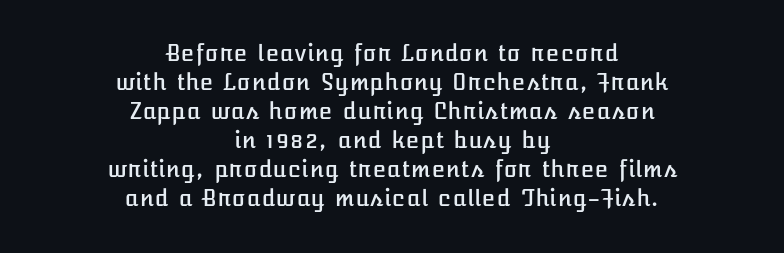
{"italic": "no", "underline": "no", "align": "center", "line_spacing": "normal", "line_spacing_ratio": 1.32, "letter_spacing": "normal", "letter_spacing_em": 0.0, "glyph_px": 22}
